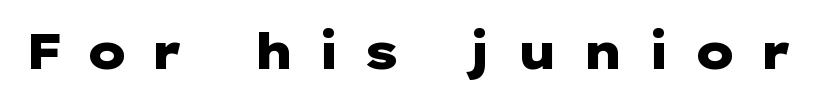
The image shows 49 px heavy, wide sans-serif type, upright; set unusually wide letter spacing (+0.43 em), not underlined; low stroke contrast and a medium x-height.
